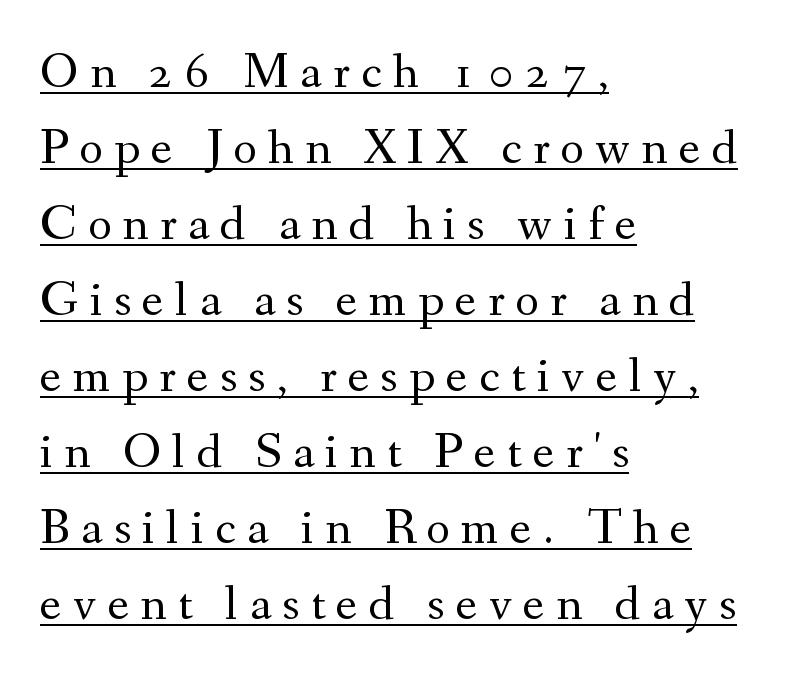
The passage shown is typed in a proportional face where columns would drift. Glyph-to-glyph distance is far greater than everyday printed text. Regarding leading, the lines here are spaced in the standard way. If you drew a ruler down the left edge, every line would touch it. Vertical stems look standard width or narrower in stroke.
